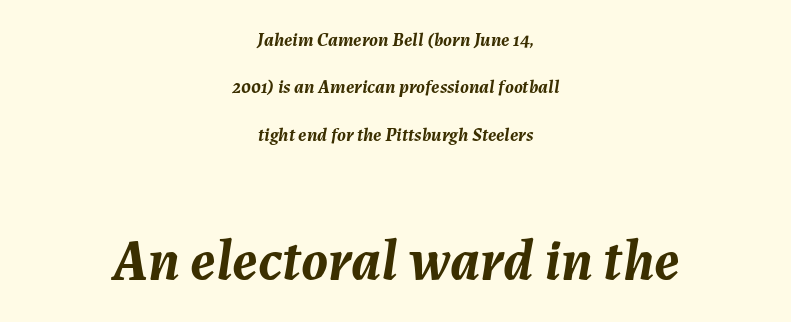
Q: Is the text bold? A: Yes.
Q: Is the text italic (slanted)? A: Yes, it leans right by about 7 degrees.
Q: Is the text underlined? A: No.
Q: How is the paragraph aligned? A: Centered.
Q: Is the spacing between letters normal or unusually wide? A: Normal.
Q: Is the spacing between lines tight, normal or loose? A: Loose.
Q: Which block of text is set in a larger size, the first (top) or the second (bottom)? A: The second (bottom) one.
Q: Width (condensed, normal, or wide)? A: Normal.
Q: Stroke contrast? A: Medium.
Q: x-height? A: Medium.
Q: Monospaced? A: No.
